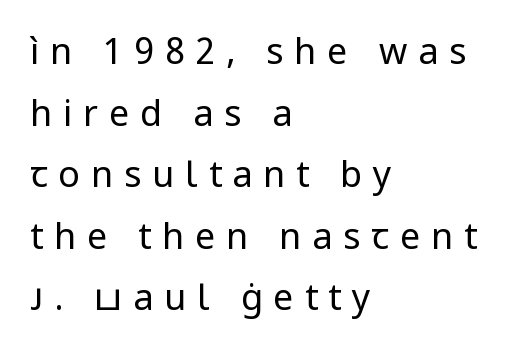
Q: Is the text bold? A: No.
Q: Is the text italic (slanted)? A: No, it is upright.
Q: Is the typeface a serif or a sans-serif typeface? A: Sans-serif.
Q: Is the text underlined? A: No.
Q: How is the paragraph aligned? A: Left-aligned.
Q: Is the spacing between letters normal or unusually wide? A: Unusually wide.
Q: Width (condensed, normal, or wide)? A: Normal.
Q: Stroke contrast? A: Low.
Q: x-height? A: Medium.
Q: Monospaced? A: No.
